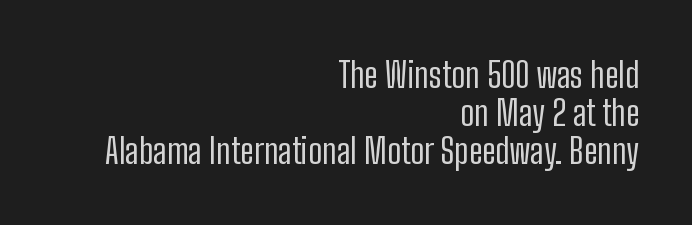
{"serif": "no", "italic": "no", "bold": "no", "weight": "regular", "width": "condensed", "stroke_contrast": "low", "x_height": "medium", "monospaced": "no", "underline": "no", "align": "right", "line_spacing": "tight", "line_spacing_ratio": 1.08, "letter_spacing": "normal", "letter_spacing_em": 0.0, "glyph_px": 35}
